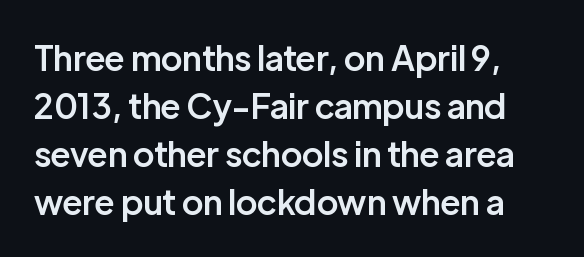
Q: Is the text bold? A: Semi-bold.
Q: Is the text italic (slanted)? A: No, it is upright.
Q: Is the typeface a serif or a sans-serif typeface? A: Sans-serif.
Q: Is the text underlined? A: No.
Q: Is the spacing between letters normal or unusually wide? A: Normal.
Q: Is the spacing between lines tight, normal or loose? A: Normal.
Q: Width (condensed, normal, or wide)? A: Normal.
Q: Stroke contrast? A: Low.
Q: x-height? A: Medium.
Q: Monospaced? A: No.
